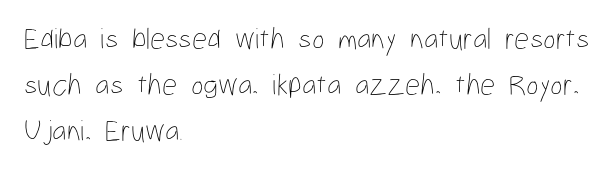
Regarding leading, the lines here are spaced in the standard way. Here the glyphs are tracked normally, forming tight word shapes. Beneath every word, the page is bare. Looks like regular typesetting: each glyph gets only the width it needs. No letter is thick-stroked: the sample isn't bold. Is there any slant? The stems are plumb.
